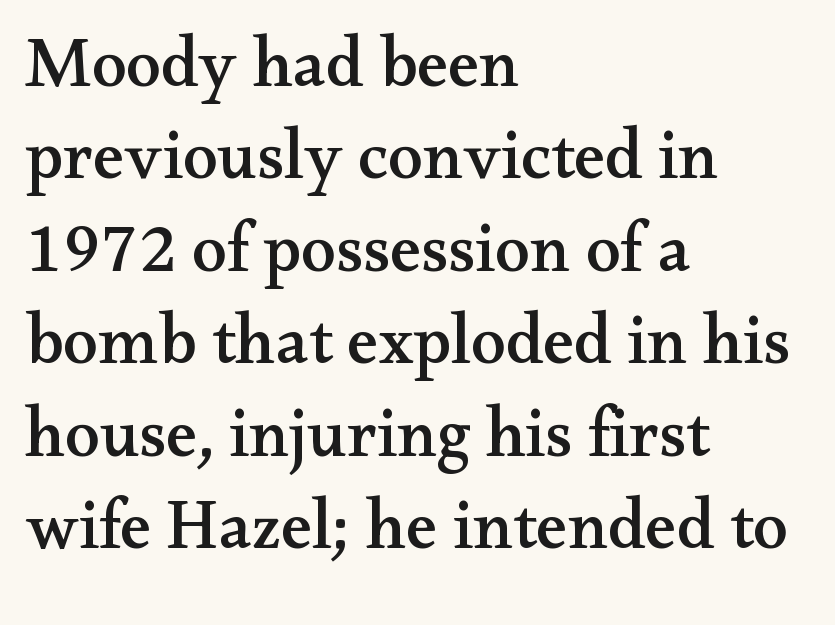
{"serif": "yes", "italic": "no", "width": "wide", "stroke_contrast": "medium", "x_height": "small", "monospaced": "no", "underline": "no", "align": "left", "line_spacing": "normal", "line_spacing_ratio": 1.32, "letter_spacing": "normal", "letter_spacing_em": 0.0, "glyph_px": 70}
